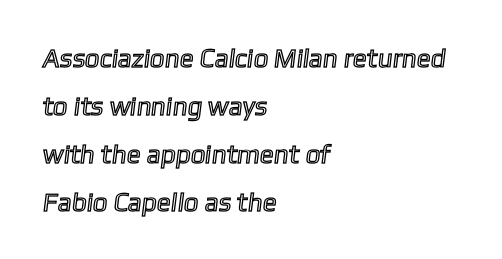
Q: Is the text underlined? A: No.
Q: How is the paragraph aligned? A: Left-aligned.
Q: Is the spacing between letters normal or unusually wide? A: Normal.
